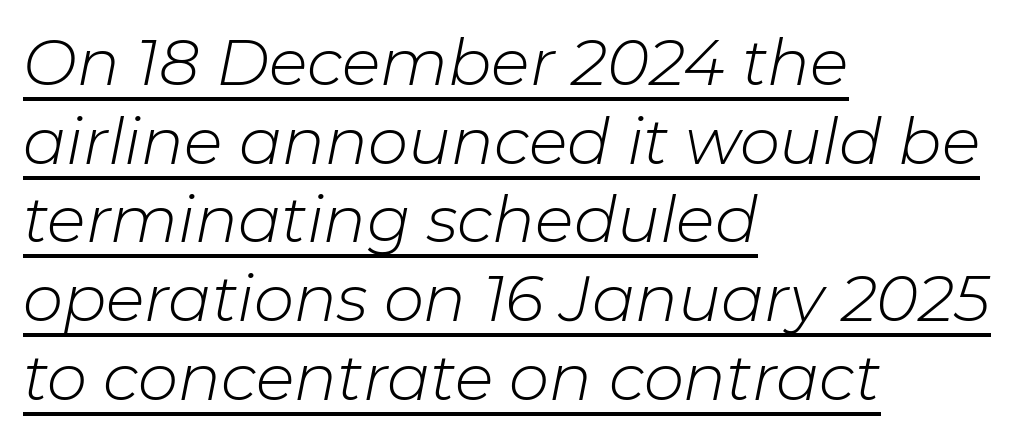
Q: Is the text bold? A: No.
Q: Is the text italic (slanted)? A: Yes, it leans right by about 11 degrees.
Q: Is the text underlined? A: Yes.
Q: How is the paragraph aligned? A: Left-aligned.
Q: Is the spacing between letters normal or unusually wide? A: Normal.
Q: Width (condensed, normal, or wide)? A: Normal.
Q: Stroke contrast? A: Low.
Q: x-height? A: Medium.
Q: Monospaced? A: No.
